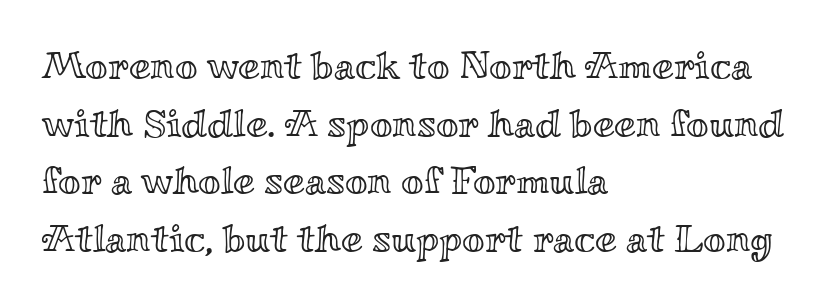
The rendering uses natural spacing where letterforms have individual widths. You can tell it's not italic because the verticals are truly vertical. The line-height multiplier appears to be the usual default. The passage shown has conventional tracking throughout. The rendering anchors every line to the left-hand side. The area under the type is left untouched.
